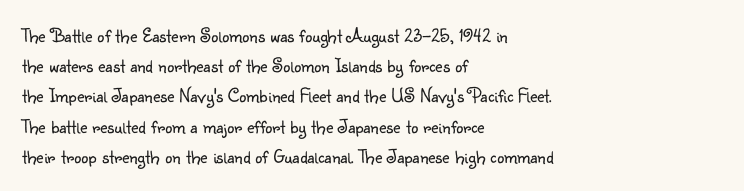
The image shows 20 px text type, upright; set left-aligned, normal line spacing (1.51x), normal letter spacing, not underlined.
